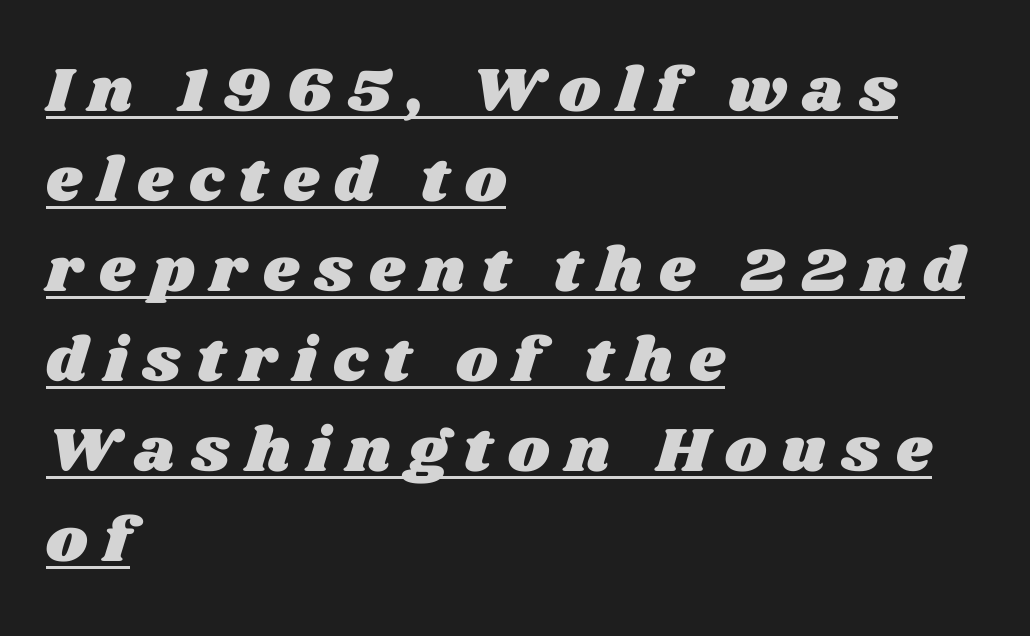
Q: Is the text underlined? A: Yes.
Q: How is the paragraph aligned? A: Left-aligned.
Q: Is the spacing between letters normal or unusually wide? A: Unusually wide.
Q: Is the spacing between lines tight, normal or loose? A: Normal.
Q: Width (condensed, normal, or wide)? A: Wide.
Q: Stroke contrast? A: Medium.
Q: x-height? A: Large.
Q: Monospaced? A: No.
